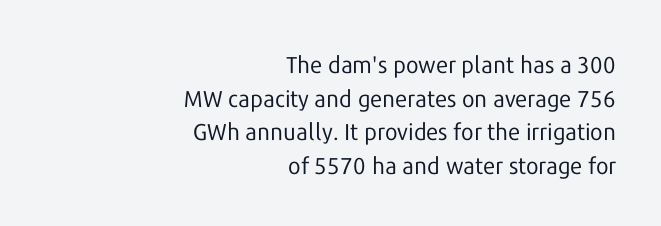
This block has exactly the height ordinary leading produces. Compared with a flush-left layout, this one pins lines to the opposite, right side. Quick note: not italic, upright. The space directly below the letters is spotless.
